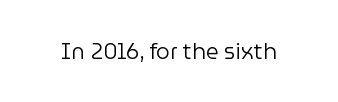
The image shows 22 px text type, upright; set normal letter spacing, not underlined.
